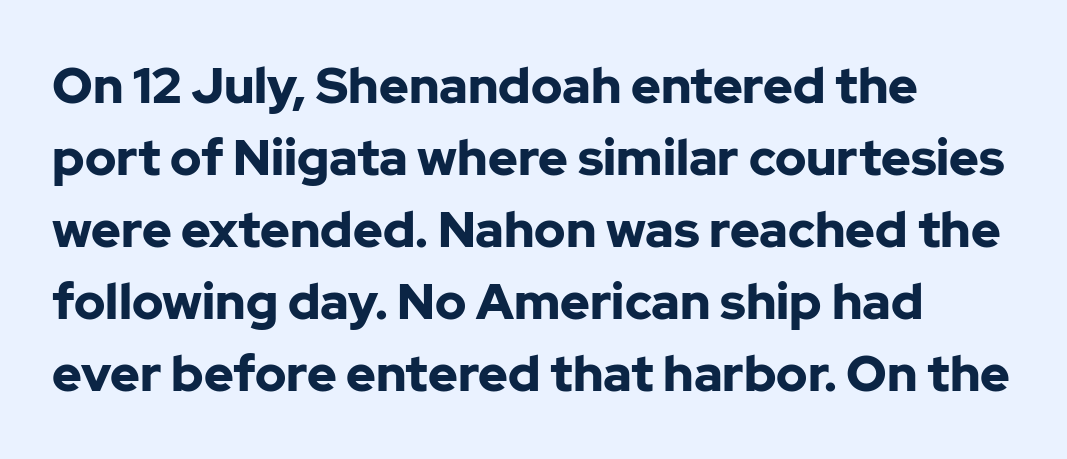
Q: Is the text bold? A: Yes.
Q: Is the text italic (slanted)? A: No, it is upright.
Q: Is the typeface a serif or a sans-serif typeface? A: Sans-serif.
Q: Is the text underlined? A: No.
Q: How is the paragraph aligned? A: Left-aligned.
Q: Is the spacing between letters normal or unusually wide? A: Normal.
Q: Is the spacing between lines tight, normal or loose? A: Normal.
Q: Width (condensed, normal, or wide)? A: Normal.
Q: Stroke contrast? A: Low.
Q: x-height? A: Medium.
Q: Monospaced? A: No.
